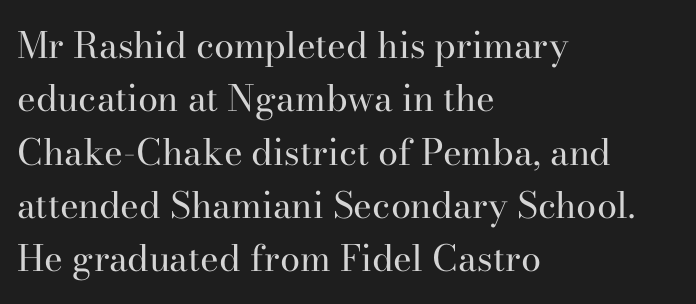
A typesetter would mark this as roman, not italic. The face used here is seriffed, in the tradition of book romans. The typesetter chose a ragged-right arrangement here. The typeface has the unassuming heft of standard copy or less. This rendering leaves character spacing at its baseline value.
